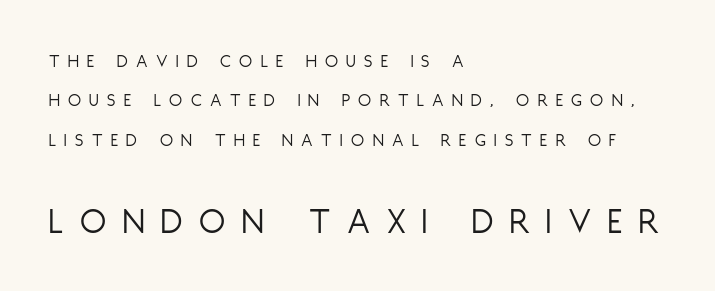
There is plenty of visible air inserted between adjacent glyphs. The rag falls on the right side of this text block. Tall strokes in this sample are plumb rather than angled. Regarding leading, the lines here are spaced well apart. The later block is typeset at a bigger size than the earlier block.
